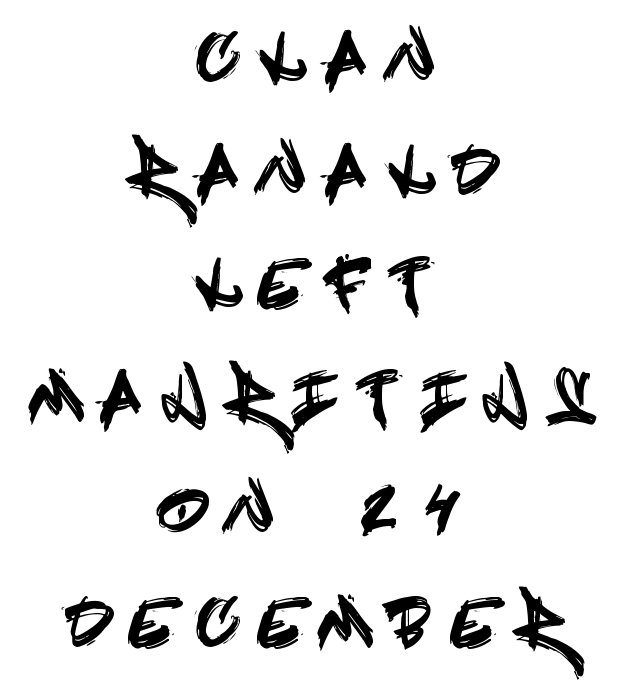
{"serif": "no", "width": "condensed", "x_height": "large", "underline": "no", "align": "center", "line_spacing_ratio": 1.74, "letter_spacing": "wide", "letter_spacing_em": 0.43, "glyph_px": 65}
